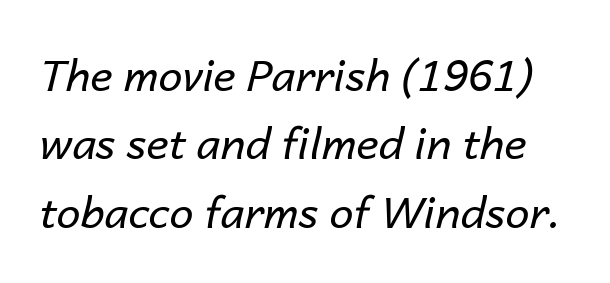
Q: Is the text bold? A: No.
Q: Is the text italic (slanted)? A: Yes, it leans right by about 14 degrees.
Q: Is the text underlined? A: No.
Q: Is the spacing between letters normal or unusually wide? A: Normal.
Q: Is the spacing between lines tight, normal or loose? A: Normal.
Q: Width (condensed, normal, or wide)? A: Normal.
Q: Stroke contrast? A: Low.
Q: x-height? A: Medium.
Q: Monospaced? A: No.
